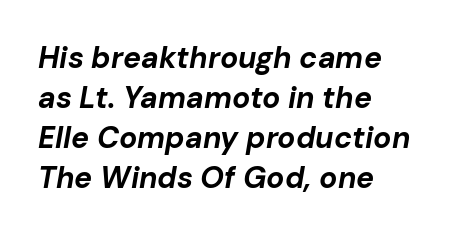
Think of a printed novel: that variable character pitch is what you see here. Nobody touched the tracking dial on this one. Plenty of ink on the page — the face is bold. Line spacing here is normal. The rendering anchors every line to the left-hand side.
